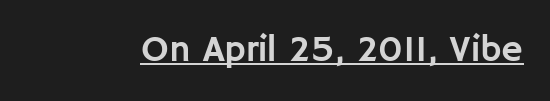
{"serif": "no", "italic": "no", "width": "normal", "stroke_contrast": "low", "x_height": "large", "monospaced": "no", "underline": "yes", "letter_spacing": "normal", "letter_spacing_em": 0.0, "glyph_px": 37}
